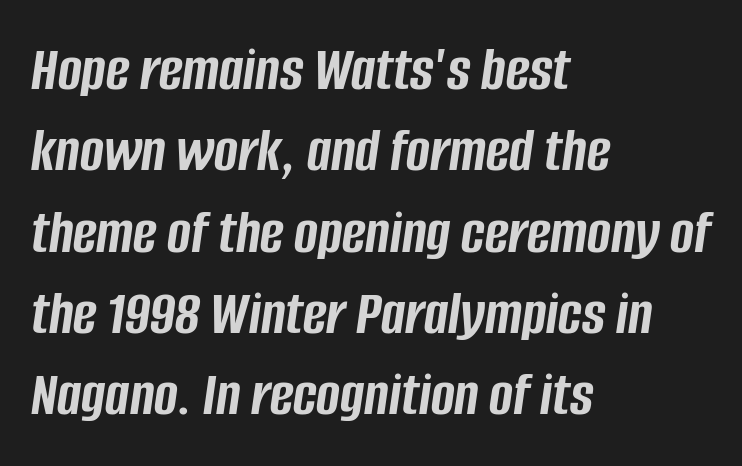
Q: Is the text bold? A: Yes.
Q: Is the text italic (slanted)? A: Yes, it leans right by about 8 degrees.
Q: Is the text underlined? A: No.
Q: How is the paragraph aligned? A: Left-aligned.
Q: Is the spacing between letters normal or unusually wide? A: Normal.
Q: Is the spacing between lines tight, normal or loose? A: Normal.
Q: Width (condensed, normal, or wide)? A: Condensed.
Q: Stroke contrast? A: Low.
Q: x-height? A: Large.
Q: Monospaced? A: No.
